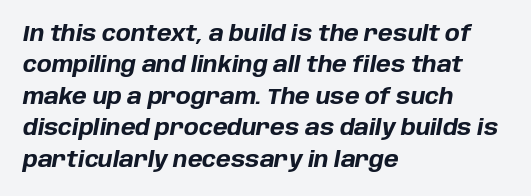
The image shows 22 px bold type, italic (leaning right); set left-aligned, normal line spacing (1.43x), normal letter spacing, not underlined.
